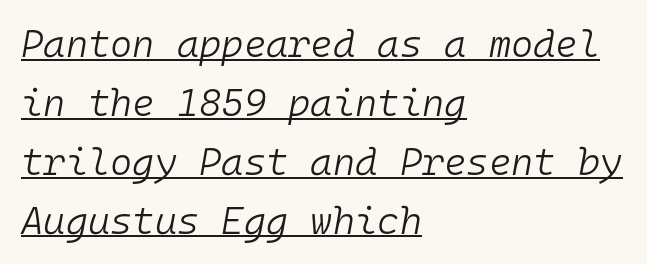
The image shows 38 px light type, italic (leaning right), monospaced; set left-aligned, normal line spacing (1.55x), normal letter spacing, underlined; low stroke contrast and a medium x-height.
